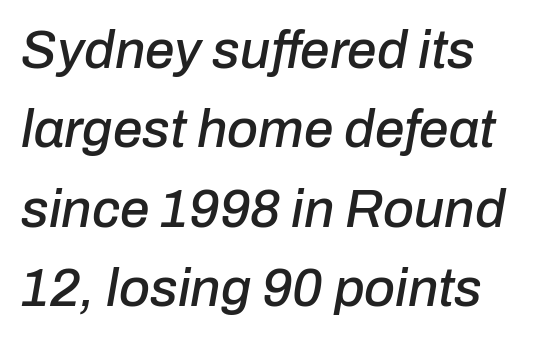
The image shows 53 px text type, italic (leaning right); set left-aligned, normal line spacing (1.5x), normal letter spacing, not underlined; low stroke contrast and a medium x-height.
